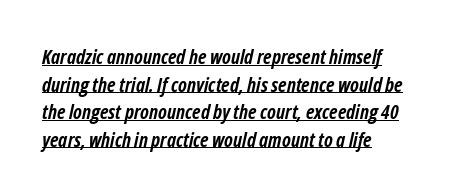
Horizontal alignment here is leftward, the default for most running prose. Quick note: italic. The vertical gap from one line to the next is medium. Does the weight exceed regular? Yes, all the way to bold. Descenders here cross a horizontal rule under the line.
